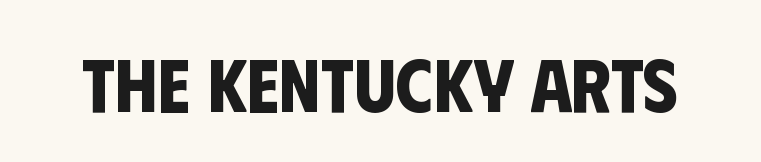
The image shows 75 px bold, condensed sans-serif type; set normal letter spacing, not underlined; low stroke contrast and a large x-height.
